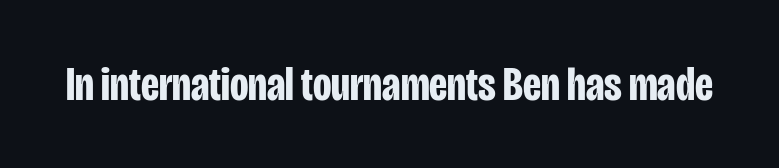
The passage shown is emphatically bold. There is no visible air inserted between adjacent glyphs. Quick note: not italic, upright. Descenders are the only things crossing below the line.
